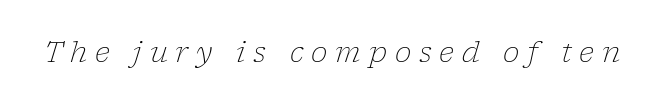
The image shows 28 px light serif type, italic (leaning right); set unusually wide letter spacing (+0.28 em), not underlined; low stroke contrast and a medium x-height.
